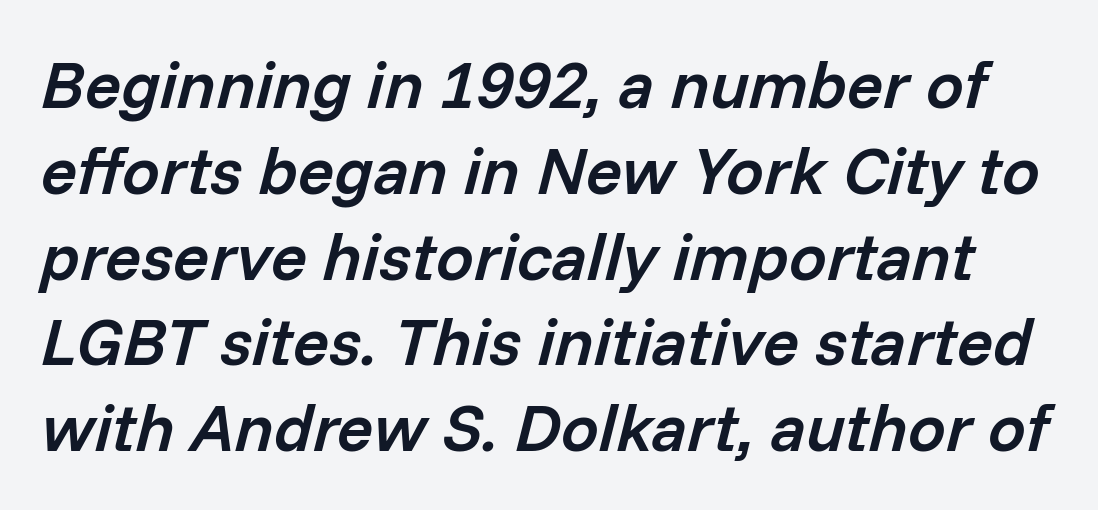
The image shows 67 px semibold type, italic (leaning right); set normal line spacing (1.28x), normal letter spacing, not underlined; low stroke contrast and a medium x-height.
